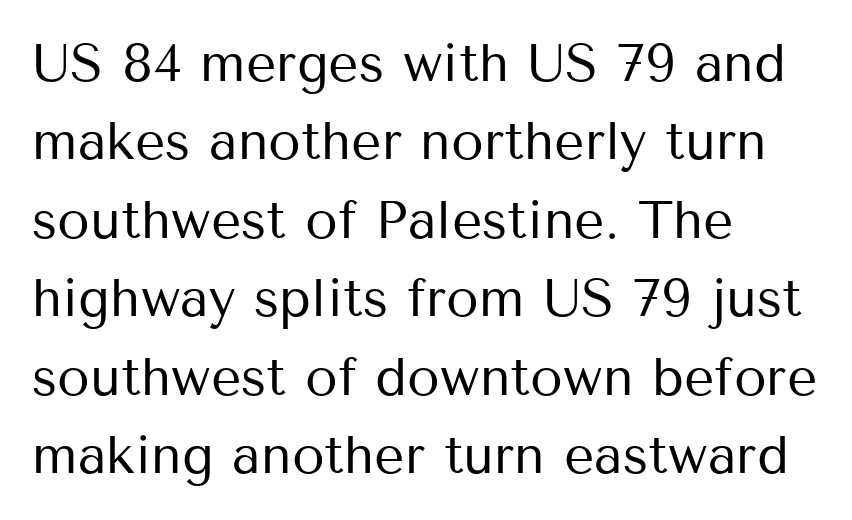
The image shows 53 px regular-weight sans-serif type, upright; set left-aligned, normal line spacing (1.48x), normal letter spacing, not underlined; medium stroke contrast and a medium x-height.
